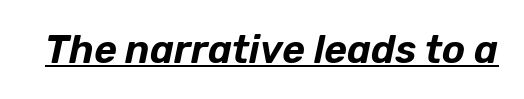
The image shows 39 px text type, italic (leaning right); set normal letter spacing, underlined; low stroke contrast and a medium x-height.
